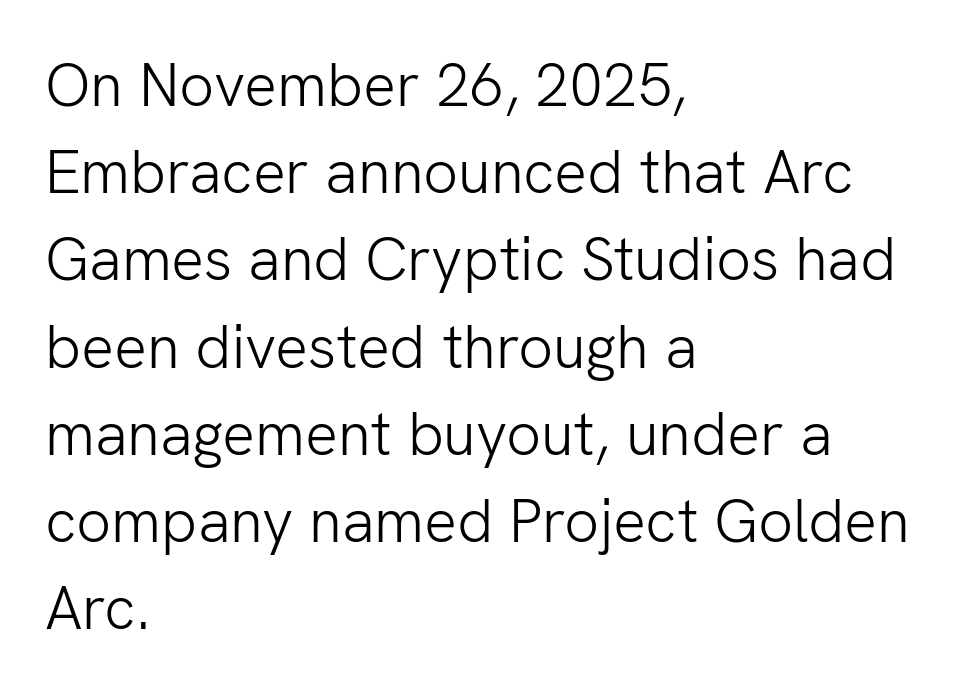
If you measured baseline to baseline, you'd find a middling distance. This sample uses an upright cut, with every glyph sitting square on the baseline. The font family rendered here belongs to the sans-serif group. Here the designer chose a conventional face with non-uniform glyph widths. Layout note: lines flush left.
